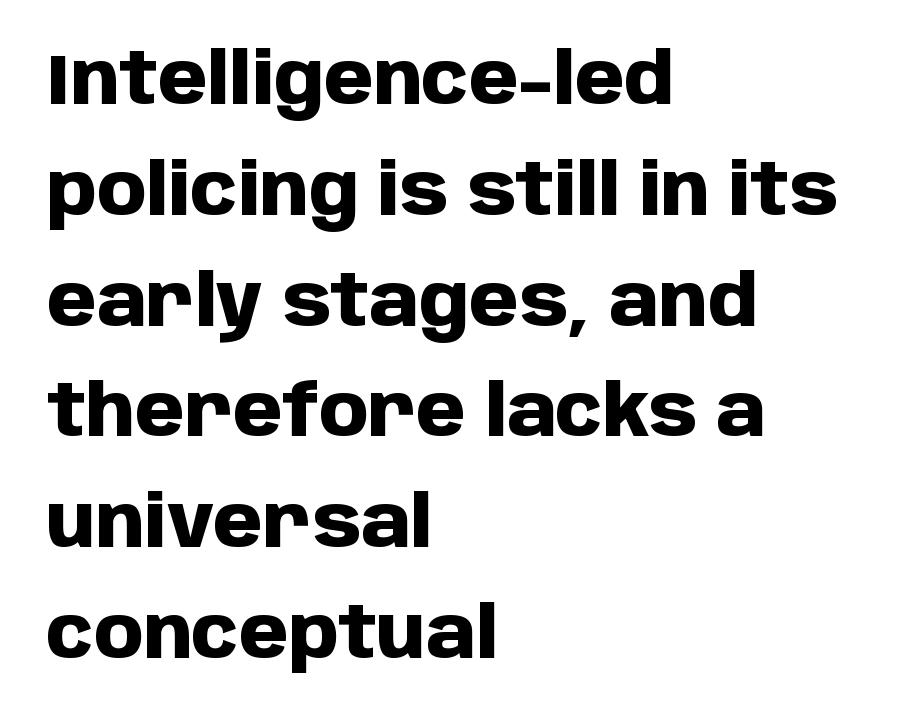
Q: Is the text bold? A: Yes.
Q: Is the text italic (slanted)? A: No, it is upright.
Q: Is the typeface a serif or a sans-serif typeface? A: Sans-serif.
Q: Is the text underlined? A: No.
Q: How is the paragraph aligned? A: Left-aligned.
Q: Is the spacing between letters normal or unusually wide? A: Normal.
Q: Is the spacing between lines tight, normal or loose? A: Normal.
Q: Width (condensed, normal, or wide)? A: Normal.
Q: Stroke contrast? A: Low.
Q: x-height? A: Large.
Q: Monospaced? A: No.
